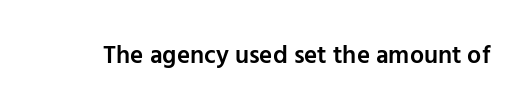
Q: Is the text bold? A: Semi-bold.
Q: Is the text italic (slanted)? A: No, it is upright.
Q: Is the text underlined? A: No.
Q: Is the spacing between letters normal or unusually wide? A: Normal.
